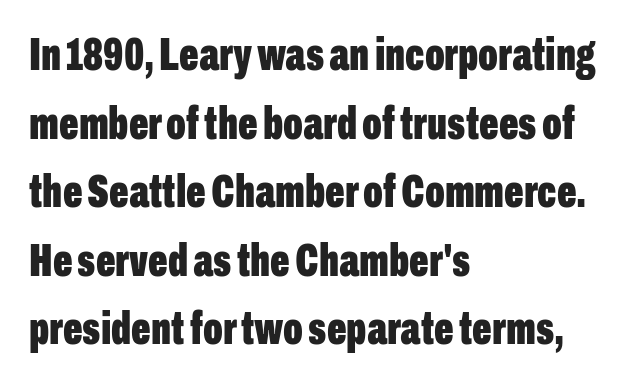
The image shows 46 px bold, condensed sans-serif type, upright; set left-aligned, normal line spacing (1.49x), normal letter spacing, not underlined; low stroke contrast and a medium x-height.
